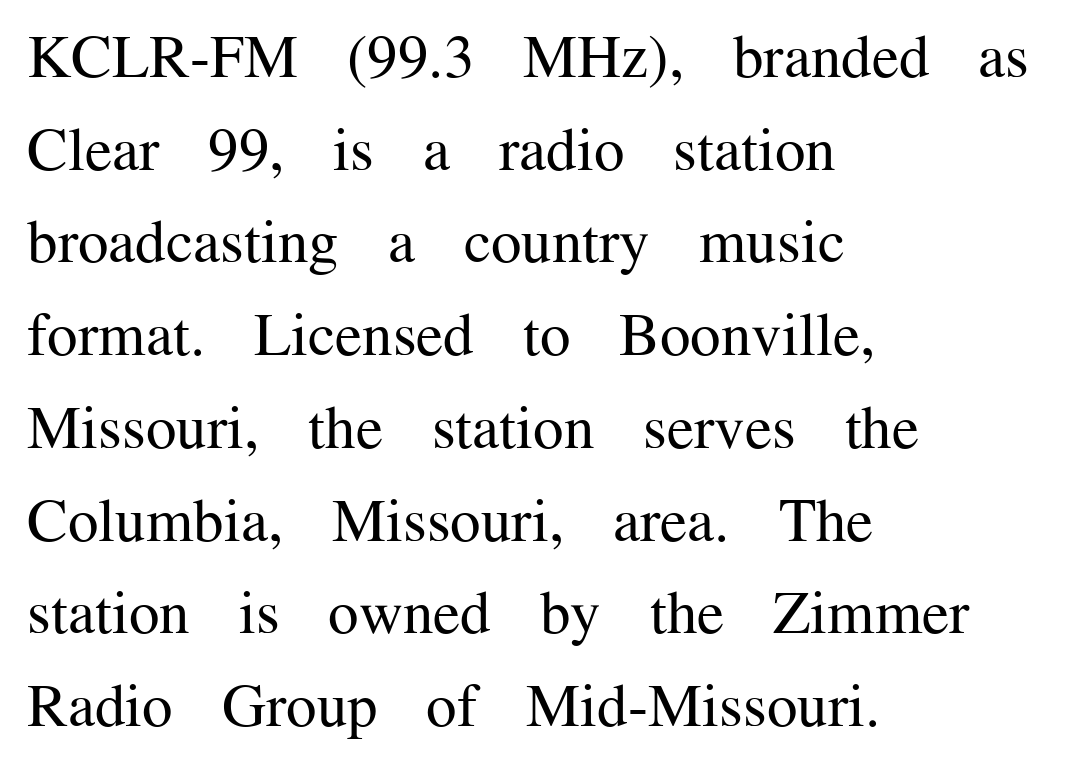
Q: Is the text bold? A: No.
Q: Is the text italic (slanted)? A: No, it is upright.
Q: Is the typeface a serif or a sans-serif typeface? A: Serif.
Q: Is the text underlined? A: No.
Q: How is the paragraph aligned? A: Left-aligned.
Q: Is the spacing between letters normal or unusually wide? A: Normal.
Q: Is the spacing between lines tight, normal or loose? A: Normal.
Q: Width (condensed, normal, or wide)? A: Normal.
Q: Stroke contrast? A: Medium.
Q: x-height? A: Medium.
Q: Monospaced? A: No.
